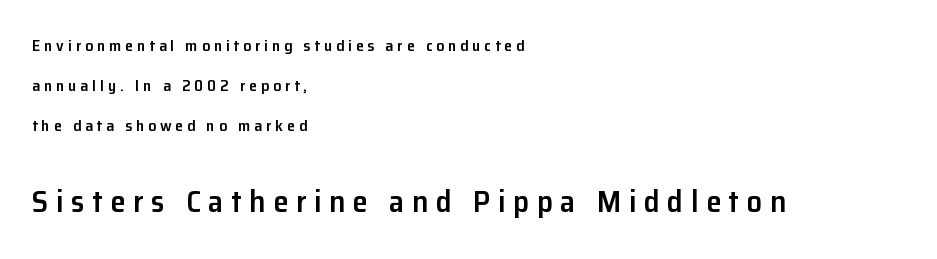
Each row of text sits above clean, open space. Each word looks stretched out because of the extra space between its letters. The type sits square on the baseline with zero lean. A great deal of white space separates one row of letters from the next. Note: no serifs on the glyphs. Spacing verdict: proportional, widths tailored to each character.
